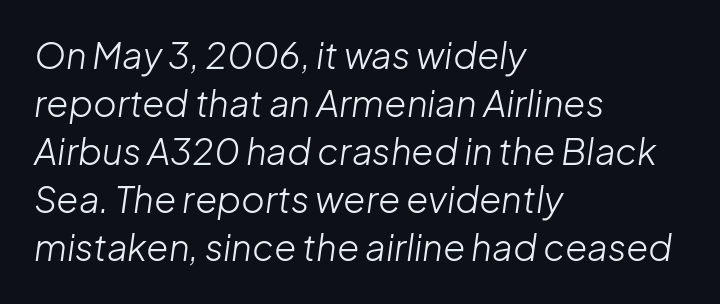
If you drew a line through each stem, it would be angled. The designer left line spacing at the default. This sample has the flowing, uneven cadence of proportional lettering. In terms of letterspacing, this is plain default setting. The passage is arranged the way most books set body copy — flush left. Is the type heavy? It reads as light-to-regular instead.
